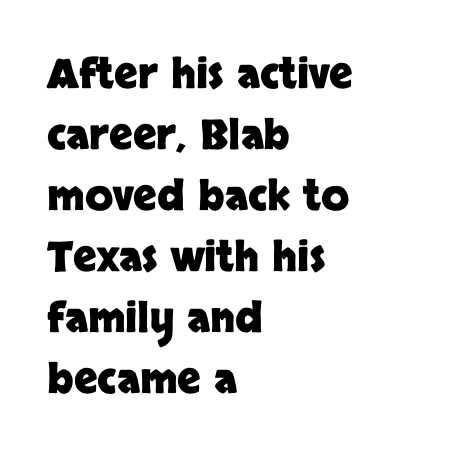
Q: Is the text bold? A: Yes.
Q: Is the text italic (slanted)? A: No, it is upright.
Q: Is the typeface a serif or a sans-serif typeface? A: Sans-serif.
Q: Is the text underlined? A: No.
Q: How is the paragraph aligned? A: Left-aligned.
Q: Is the spacing between letters normal or unusually wide? A: Normal.
Q: Is the spacing between lines tight, normal or loose? A: Normal.
Q: Width (condensed, normal, or wide)? A: Normal.
Q: Stroke contrast? A: Low.
Q: x-height? A: Large.
Q: Monospaced? A: No.
